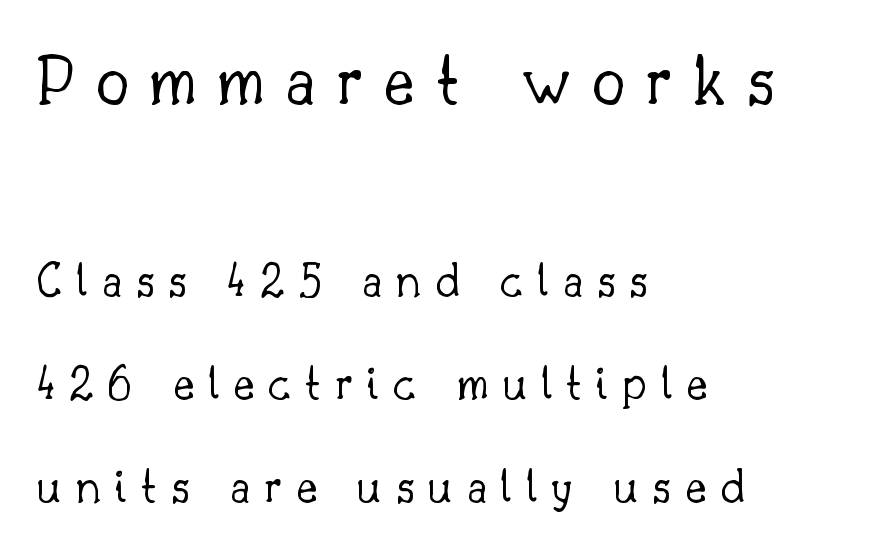
Line starts are locked; line ends wander. Spacing verdict: proportional, widths tailored to each character. One glance says open: line gaps are wider than usual. Lines of text with bare space underneath. Someone cranked the tracking dial way up on this one.
